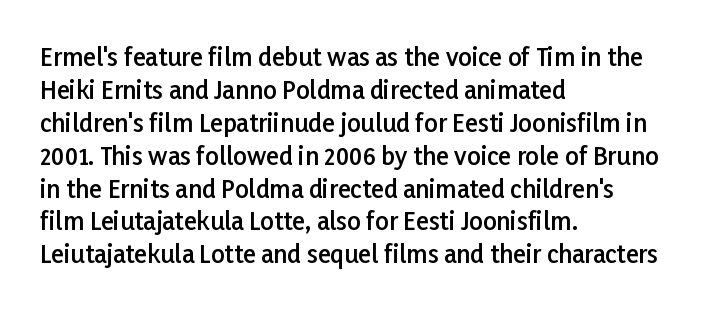
{"italic": "no", "bold": "semi", "underline": "no", "align": "left", "line_spacing": "normal", "line_spacing_ratio": 1.37, "letter_spacing": "normal", "letter_spacing_em": 0.0, "glyph_px": 24}
